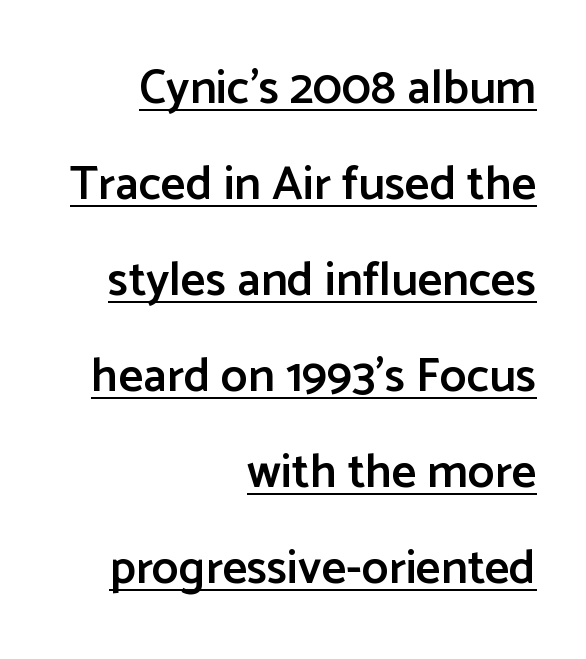
The image shows 48 px semibold sans-serif type, upright; set right-aligned, loose line spacing (2.0x), normal letter spacing, underlined; low stroke contrast and a medium x-height.
